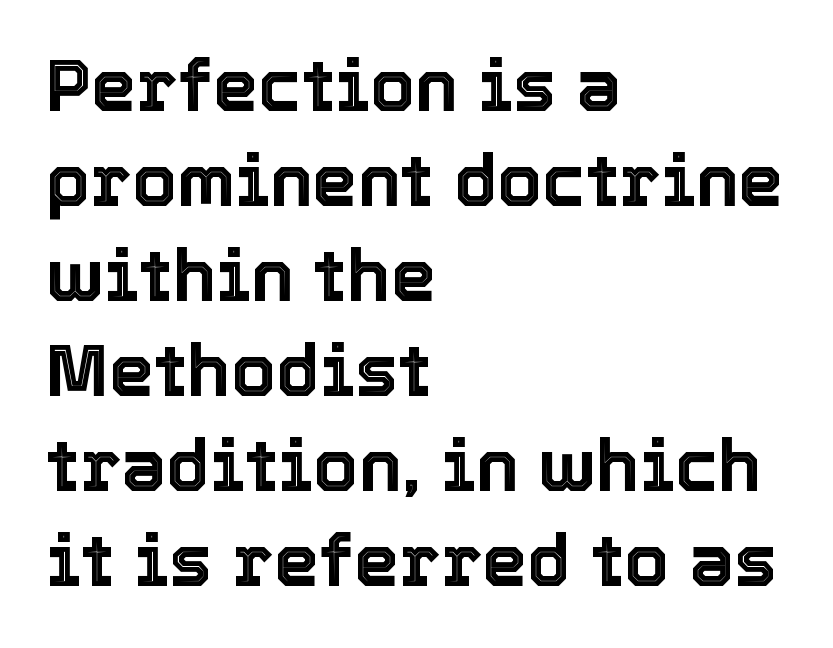
Is the letter spacing exaggerated? No — it looks like the ordinary default. Every stem runs plumb, perpendicular to the baseline. The passage shown is not underscored anywhere. Varying glyph widths throughout — classic text-font behaviour. The block of text has a typical density, with ordinary space between rows.
